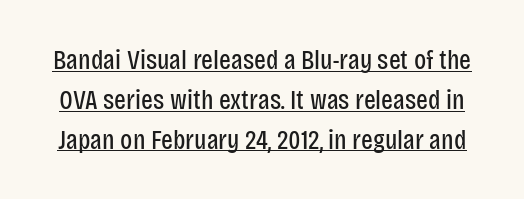
Q: Is the text bold? A: No.
Q: Is the text italic (slanted)? A: No, it is upright.
Q: Is the typeface a serif or a sans-serif typeface? A: Sans-serif.
Q: Is the text underlined? A: Yes.
Q: Is the spacing between letters normal or unusually wide? A: Normal.
Q: Is the spacing between lines tight, normal or loose? A: Normal.
Q: Width (condensed, normal, or wide)? A: Condensed.
Q: Stroke contrast? A: Low.
Q: x-height? A: Large.
Q: Monospaced? A: No.
